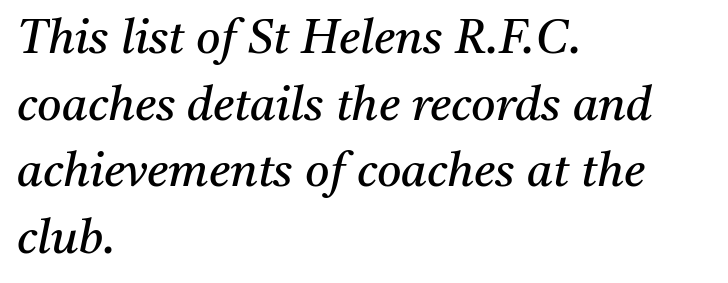
Q: Is the text bold? A: No.
Q: Is the text italic (slanted)? A: Yes, it leans right by about 11 degrees.
Q: Is the typeface a serif or a sans-serif typeface? A: Serif.
Q: Is the text underlined? A: No.
Q: How is the paragraph aligned? A: Left-aligned.
Q: Is the spacing between letters normal or unusually wide? A: Normal.
Q: Is the spacing between lines tight, normal or loose? A: Normal.
Q: Width (condensed, normal, or wide)? A: Normal.
Q: Stroke contrast? A: Medium.
Q: x-height? A: Medium.
Q: Monospaced? A: No.
